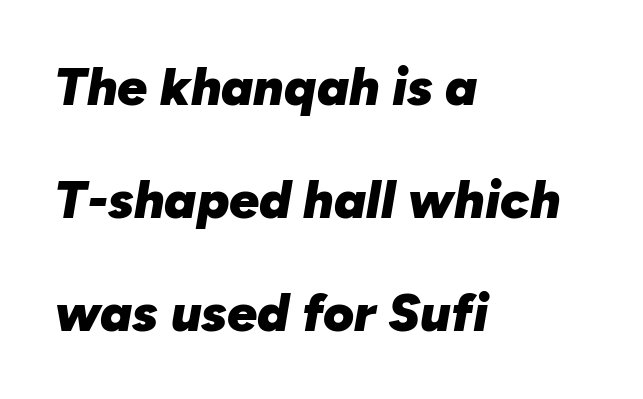
{"italic": "yes", "lean": "right", "slant_degrees": 10, "bold": "yes", "weight": "heavy", "width": "normal", "stroke_contrast": "low", "x_height": "medium", "monospaced": "no", "underline": "no", "align": "left", "line_spacing": "loose", "line_spacing_ratio": 2.13, "letter_spacing": "normal", "letter_spacing_em": 0.0, "glyph_px": 53}
